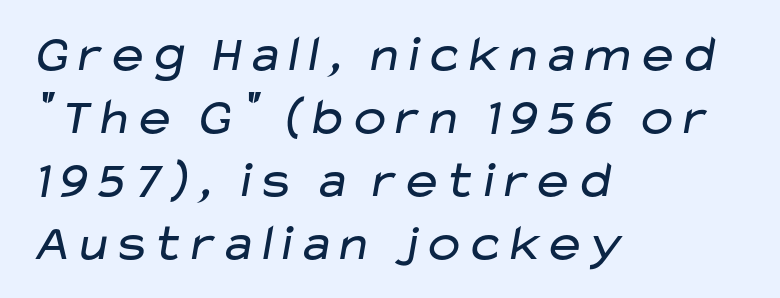
The letters advance in unequal steps, a hallmark of proportional type. A student would call this left alignment; a typographer would say flush left, rag right. Classification — sans serif. Compared with typical body copy, the letter spacing here is the same. The strokes carry an ordinary text weight at most.
